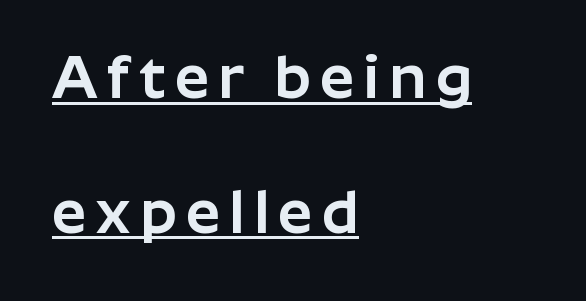
Q: Is the text italic (slanted)? A: No, it is upright.
Q: Is the typeface a serif or a sans-serif typeface? A: Sans-serif.
Q: Is the text underlined? A: Yes.
Q: How is the paragraph aligned? A: Left-aligned.
Q: Is the spacing between lines tight, normal or loose? A: Loose.
Q: Width (condensed, normal, or wide)? A: Normal.
Q: Stroke contrast? A: Low.
Q: x-height? A: Medium.
Q: Monospaced? A: No.
